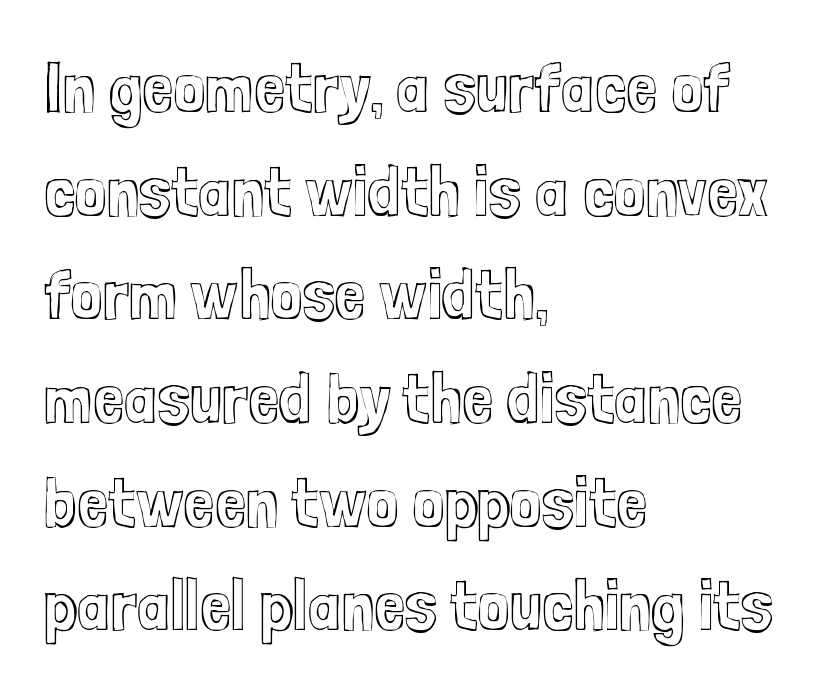
The image shows 71 px condensed type, upright; set left-aligned, normal line spacing (1.46x), normal letter spacing, not underlined; a medium x-height.
